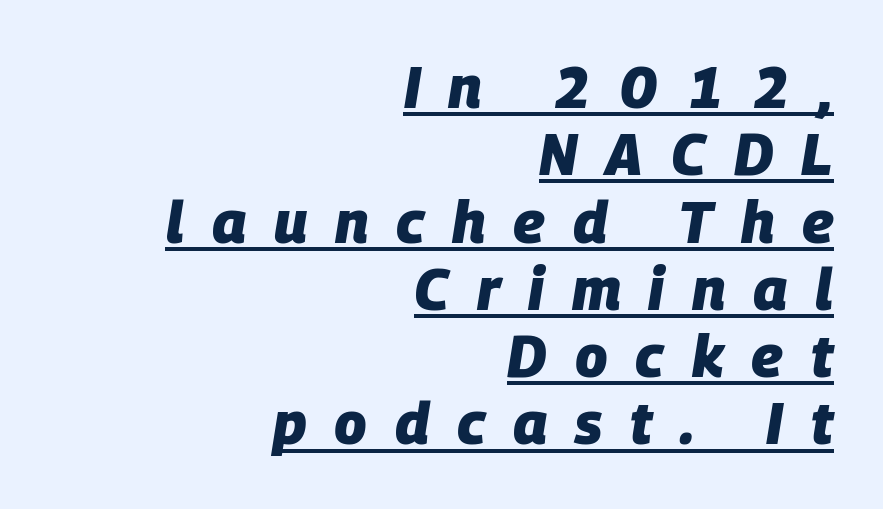
The image shows 59 px heavy type, italic (leaning right); set right-aligned, tight line spacing (1.14x), unusually wide letter spacing (+0.47 em), underlined; low stroke contrast and a large x-height.
